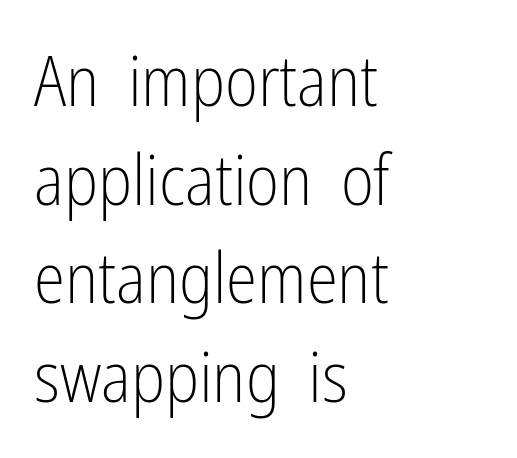
Q: Is the text bold? A: No.
Q: Is the text italic (slanted)? A: No, it is upright.
Q: Is the typeface a serif or a sans-serif typeface? A: Sans-serif.
Q: Is the text underlined? A: No.
Q: How is the paragraph aligned? A: Left-aligned.
Q: Is the spacing between letters normal or unusually wide? A: Normal.
Q: Is the spacing between lines tight, normal or loose? A: Normal.
Q: Width (condensed, normal, or wide)? A: Condensed.
Q: Stroke contrast? A: Low.
Q: x-height? A: Medium.
Q: Monospaced? A: No.
